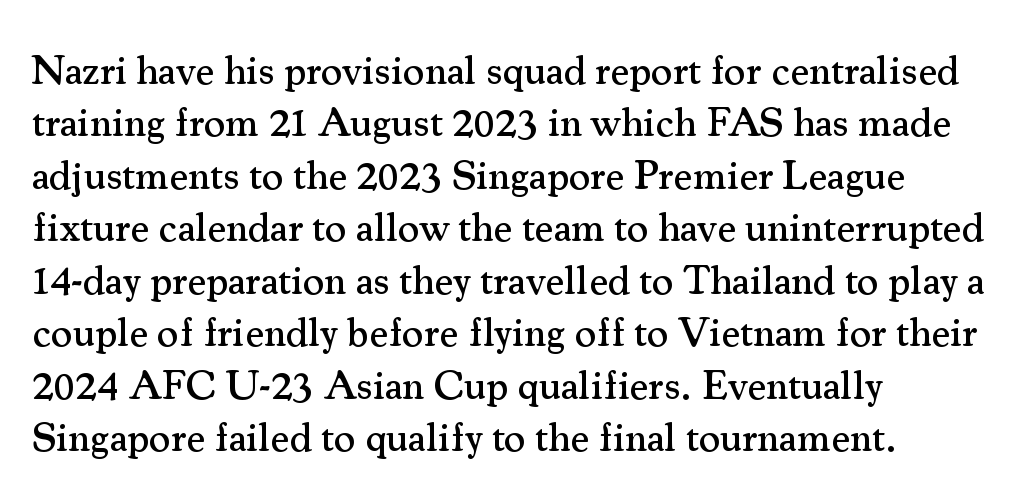
Q: Is the text italic (slanted)? A: No, it is upright.
Q: Is the typeface a serif or a sans-serif typeface? A: Serif.
Q: Is the text underlined? A: No.
Q: How is the paragraph aligned? A: Left-aligned.
Q: Is the spacing between letters normal or unusually wide? A: Normal.
Q: Is the spacing between lines tight, normal or loose? A: Normal.
Q: Width (condensed, normal, or wide)? A: Normal.
Q: Stroke contrast? A: Medium.
Q: x-height? A: Small.
Q: Monospaced? A: No.
